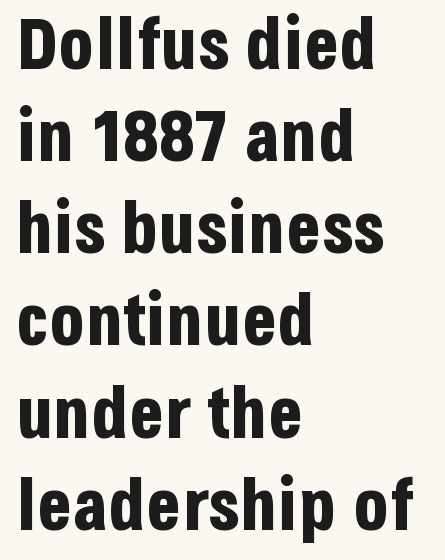
The image shows 72 px bold, condensed sans-serif type, upright; set left-aligned, normal line spacing (1.28x), normal letter spacing, not underlined; low stroke contrast and a large x-height.
